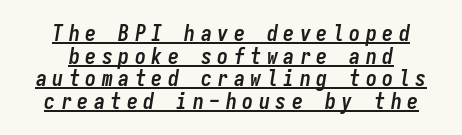
Q: Is the text bold? A: Yes.
Q: Is the text italic (slanted)? A: Yes, it leans right by about 9 degrees.
Q: Is the text underlined? A: Yes.
Q: How is the paragraph aligned? A: Centered.
Q: Is the spacing between letters normal or unusually wide? A: Unusually wide.
Q: Is the spacing between lines tight, normal or loose? A: Tight.
